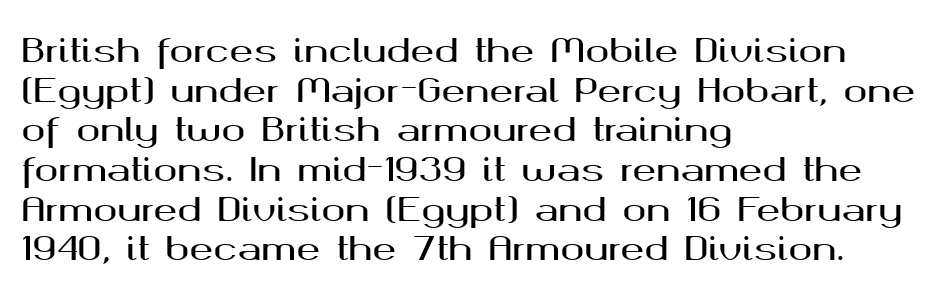
Words appear dense and cohesive because spacing is normal. The passage shown is not underscored anywhere. These lines are composed in type without serifs. The axis of the letterforms is exactly vertical. A typesetter would call this proportional, since set widths differ per character.
